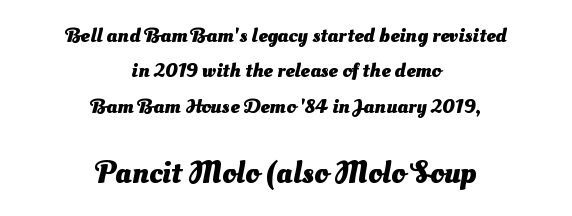
The image shows 31 px heavy sans-serif type; set centered, normal line spacing (1.69x), normal letter spacing, not underlined; the second (bottom) block is 1.48x larger; medium stroke contrast and a small x-height.
